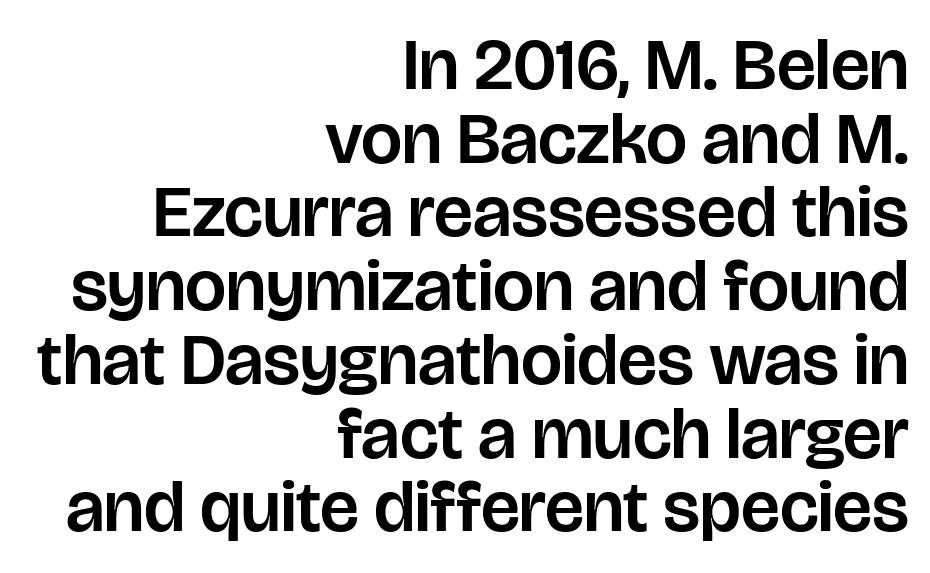
The image shows 73 px sans-serif type, upright; set right-aligned, tight line spacing (1.01x), normal letter spacing, not underlined; low stroke contrast and a large x-height.
